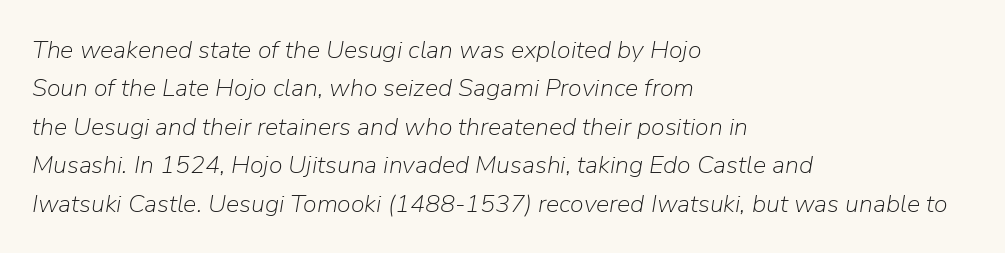
Weight class: somewhere from thin through regular. The line texture is even and compact thanks to regular tracking. Leftover space on each line is placed entirely after the last word. Check under the words: just untouched page. It's the slanting kind of type. Evenly set lines give the paragraph a standard silhouette.
